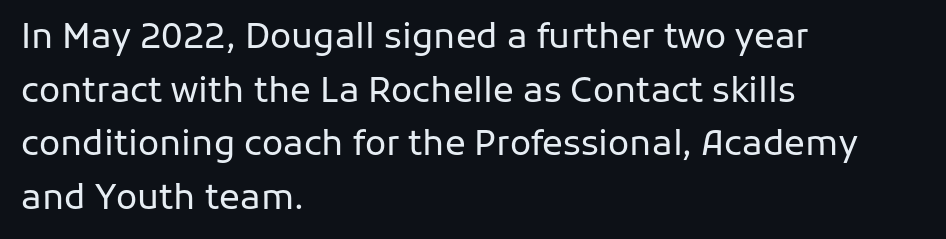
Q: Is the text bold? A: No.
Q: Is the text italic (slanted)? A: No, it is upright.
Q: Is the typeface a serif or a sans-serif typeface? A: Sans-serif.
Q: Is the text underlined? A: No.
Q: How is the paragraph aligned? A: Left-aligned.
Q: Is the spacing between letters normal or unusually wide? A: Normal.
Q: Is the spacing between lines tight, normal or loose? A: Normal.
Q: Width (condensed, normal, or wide)? A: Normal.
Q: Stroke contrast? A: Low.
Q: x-height? A: Medium.
Q: Monospaced? A: No.
